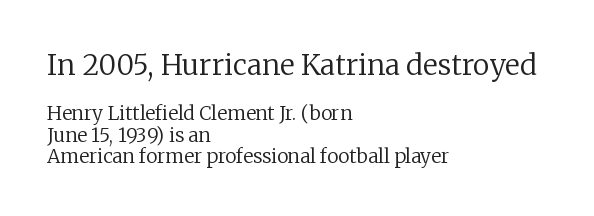
{"serif": "yes", "italic": "no", "bold": "no", "weight": "regular", "width": "normal", "stroke_contrast": "low", "x_height": "medium", "monospaced": "no", "underline": "no", "align": "left", "line_spacing": "tight", "line_spacing_ratio": 1.13, "letter_spacing": "normal", "letter_spacing_em": 0.0, "larger_block": "first", "size_ratio": 1.47, "glyph_px": 28}
